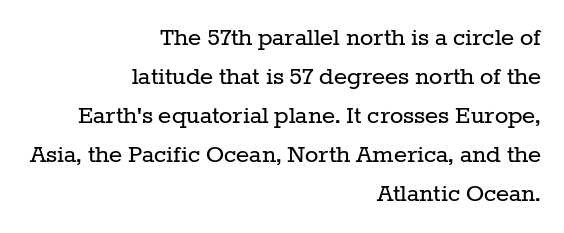
{"serif": "yes", "italic": "no", "bold": "no", "weight": "regular", "width": "normal", "stroke_contrast": "low", "x_height": "medium", "monospaced": "no", "underline": "no", "align": "right", "line_spacing": "normal", "line_spacing_ratio": 1.39, "letter_spacing": "normal", "letter_spacing_em": 0.0, "glyph_px": 28}
